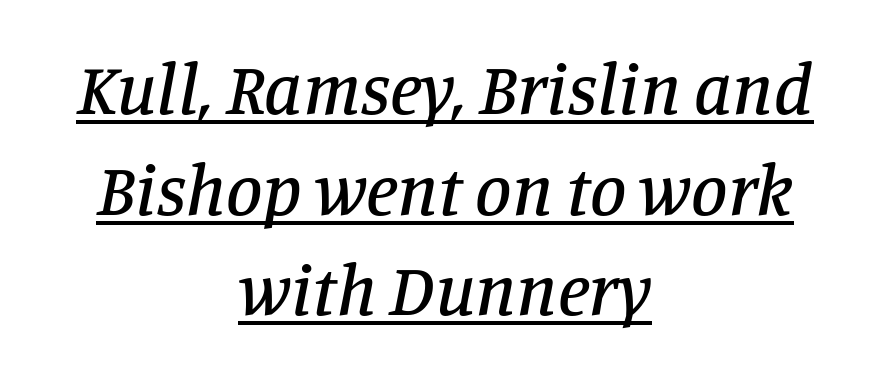
Q: Is the text italic (slanted)? A: Yes, it leans right by about 11 degrees.
Q: Is the typeface a serif or a sans-serif typeface? A: Serif.
Q: Is the text underlined? A: Yes.
Q: How is the paragraph aligned? A: Centered.
Q: Is the spacing between letters normal or unusually wide? A: Normal.
Q: Is the spacing between lines tight, normal or loose? A: Normal.
Q: Width (condensed, normal, or wide)? A: Normal.
Q: Stroke contrast? A: Low.
Q: x-height? A: Large.
Q: Monospaced? A: No.
